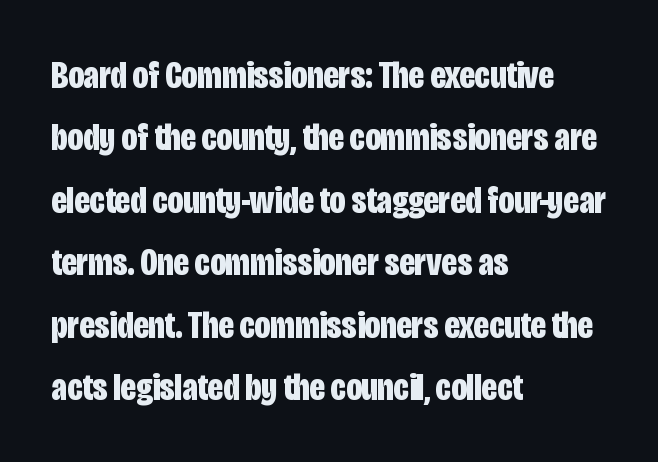
A dark, heavy texture on the line: the type is bold. The space beneath each line is pristine and unruled. The rendering uses natural spacing where letterforms have individual widths. Serifs: no, the terminals of the letterforms are clean. Leading: standard. The lettering stays uniformly vertical, giving the passage a roman look.
